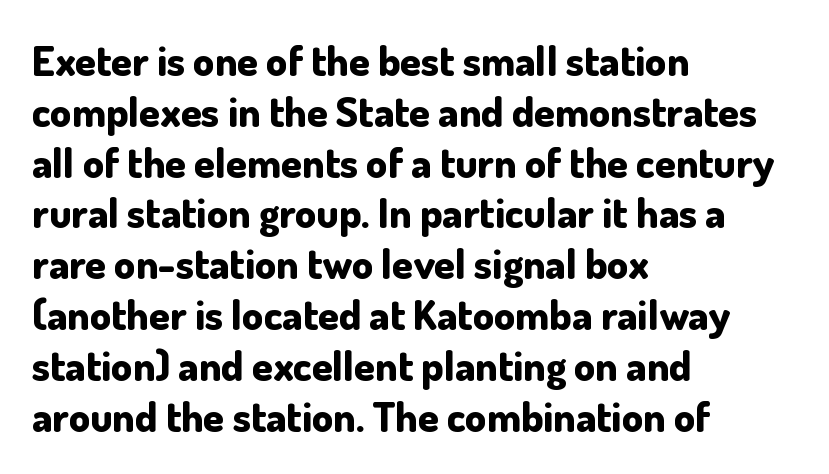
Q: Is the text bold? A: Yes.
Q: Is the text italic (slanted)? A: No, it is upright.
Q: Is the typeface a serif or a sans-serif typeface? A: Sans-serif.
Q: Is the text underlined? A: No.
Q: How is the paragraph aligned? A: Left-aligned.
Q: Is the spacing between letters normal or unusually wide? A: Normal.
Q: Width (condensed, normal, or wide)? A: Normal.
Q: Stroke contrast? A: Low.
Q: x-height? A: Small.
Q: Monospaced? A: No.
